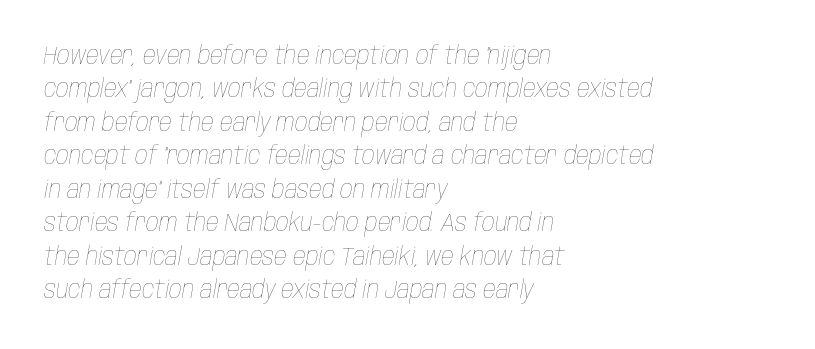
Short note: letters normally spaced. Regular leading. The paragraph has a hard left edge and a soft right edge. The passage shown is not bold in any degree. The text carries the slant typical of an italic or oblique font. The glyphs are unaccompanied by any horizontal stroke below them.
